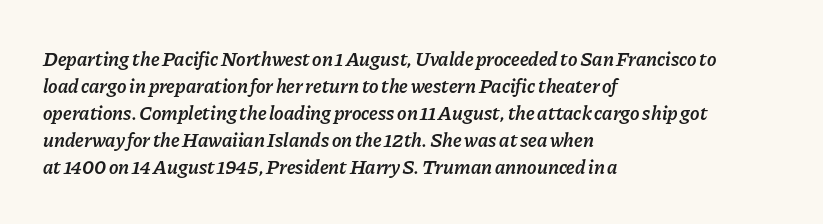
The image shows 20 px text type, italic (leaning right); set left-aligned, normal line spacing (1.35x), normal letter spacing, not underlined.
